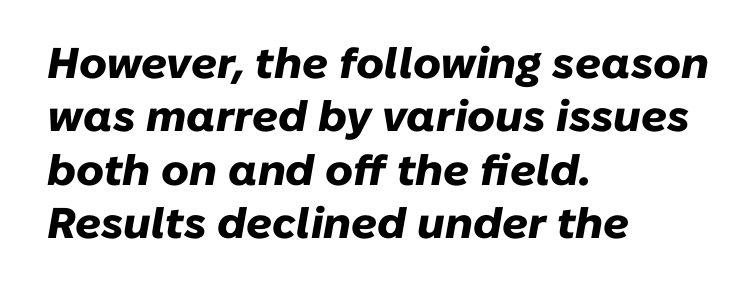
Q: Is the text bold? A: Yes.
Q: Is the text italic (slanted)? A: Yes, it leans right by about 10 degrees.
Q: Is the text underlined? A: No.
Q: How is the paragraph aligned? A: Left-aligned.
Q: Is the spacing between letters normal or unusually wide? A: Normal.
Q: Width (condensed, normal, or wide)? A: Normal.
Q: Stroke contrast? A: Low.
Q: x-height? A: Medium.
Q: Monospaced? A: No.
